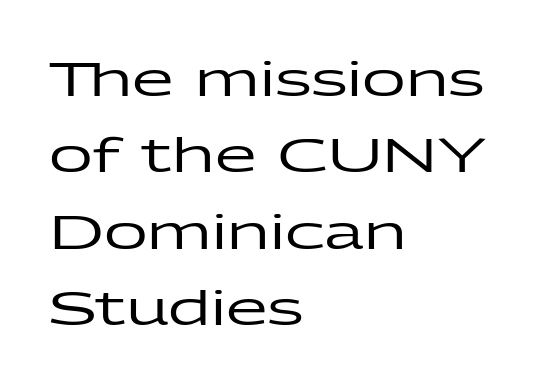
The image shows 48 px wide sans-serif type, upright; set left-aligned, normal line spacing (1.59x), normal letter spacing, not underlined; low stroke contrast and a medium x-height.
